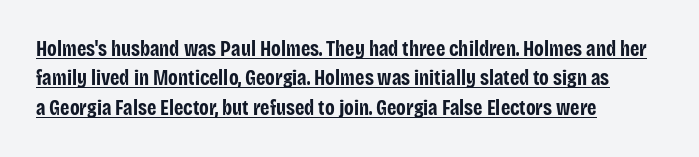
{"italic": "no", "bold": "yes", "underline": "yes", "align": "left", "line_spacing": "normal", "line_spacing_ratio": 1.4, "letter_spacing": "normal", "letter_spacing_em": 0.0, "glyph_px": 21}
